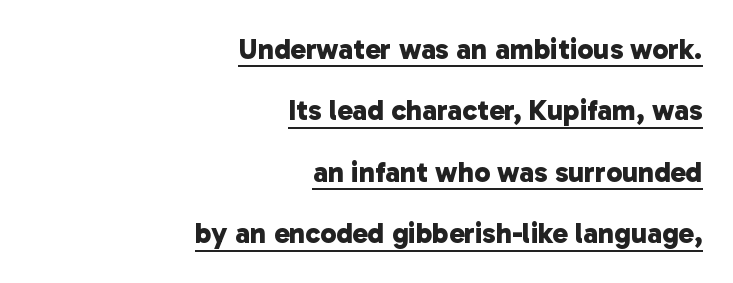
The image shows 29 px bold sans-serif type; set right-aligned, loose line spacing (2.12x), normal letter spacing, underlined; low stroke contrast and a medium x-height.
